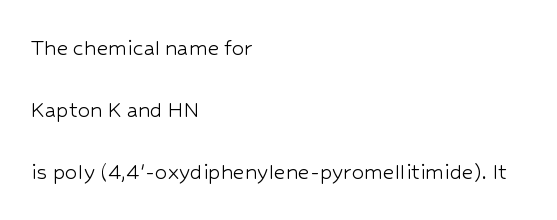
{"italic": "no", "bold": "no", "underline": "no", "align": "left", "line_spacing": "loose", "line_spacing_ratio": 2.49, "letter_spacing": "normal", "letter_spacing_em": 0.0, "glyph_px": 25}
